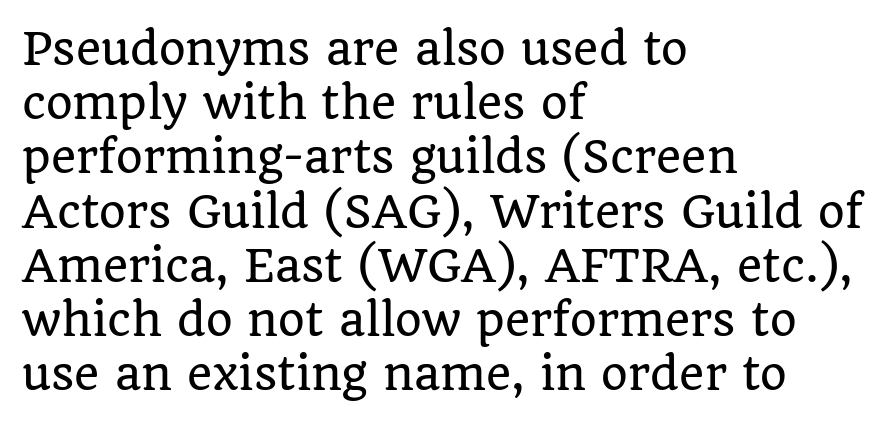
Are there feet on the stems? There are — it's a serif. You could not count columns in this text — the font is proportionally spaced. Compared with typical paragraphs, the rows here are spaced about the same. In CSS terms this would be text-align: left. No word sits above an underline. Every stem runs plumb, perpendicular to the baseline.
